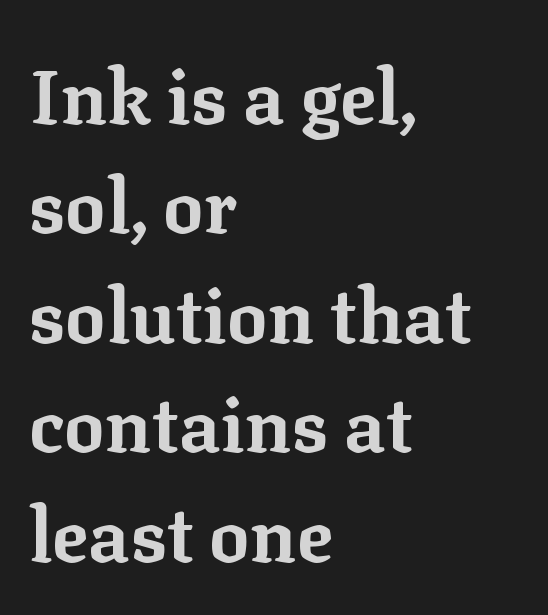
Q: Is the text bold? A: Yes.
Q: Is the text italic (slanted)? A: No, it is upright.
Q: Is the typeface a serif or a sans-serif typeface? A: Serif.
Q: Is the text underlined? A: No.
Q: How is the paragraph aligned? A: Left-aligned.
Q: Is the spacing between letters normal or unusually wide? A: Normal.
Q: Is the spacing between lines tight, normal or loose? A: Normal.
Q: Width (condensed, normal, or wide)? A: Normal.
Q: Stroke contrast? A: Low.
Q: x-height? A: Medium.
Q: Monospaced? A: No.
